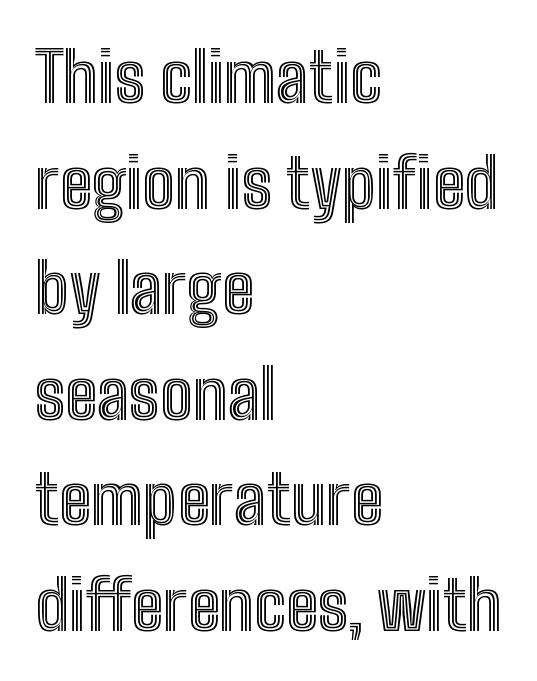
This is roman type, the default non-slanted kind. Notice how descenders clear the ascenders below comfortably — that's standard leading. Each row of text sits above clean, open space. The letterforms sit shoulder to shoulder at normal distance. Note the varied advance widths — an 'i' is clearly narrower than an 'm'.
